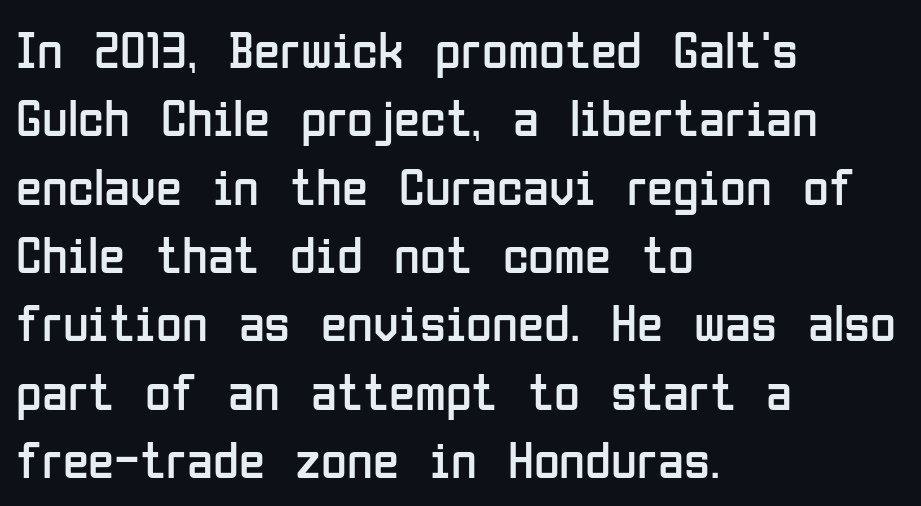
{"serif": "no", "italic": "no", "bold": "no", "weight": "regular", "width": "condensed", "stroke_contrast": "low", "x_height": "medium", "monospaced": "no", "underline": "no", "align": "left", "line_spacing": "normal", "line_spacing_ratio": 1.29, "letter_spacing": "normal", "letter_spacing_em": 0.0, "glyph_px": 53}
